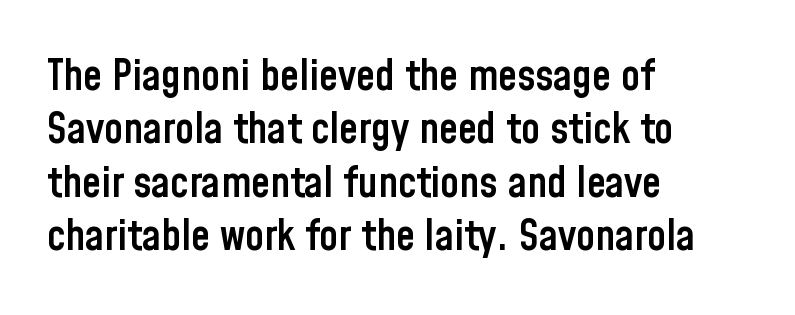
The image shows 43 px semibold, condensed sans-serif type, upright; set left-aligned, line spacing 1.24x, normal letter spacing, not underlined; low stroke contrast and a medium x-height.
